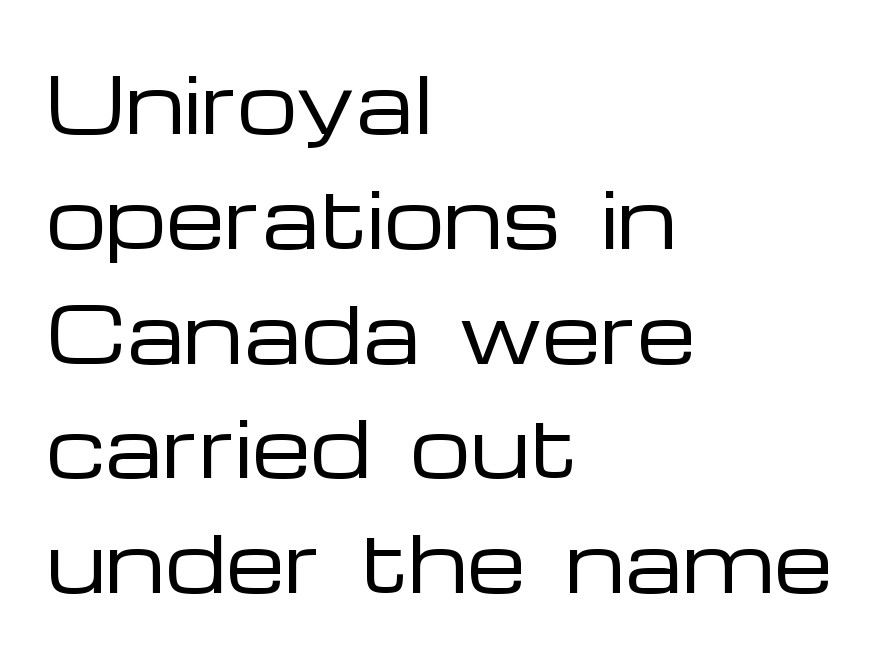
Nothing heavy about these letters — not bold at all. The vertical gap from one line to the next is medium. Nothing sits at the stroke ends, so this counts as sans-serif. Teacher's note: observe the even left margin — that is flush-left alignment. Caption: standard tracking, unaltered.
